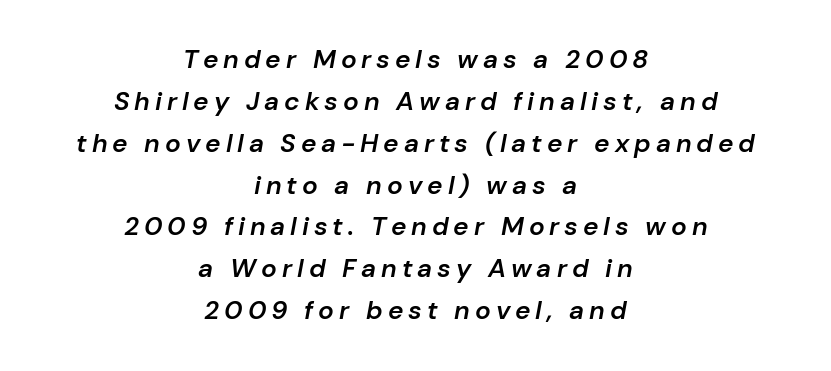
{"italic": "yes", "lean": "right", "slant_degrees": 10, "bold": "semi", "underline": "no", "align": "center", "line_spacing": "normal", "line_spacing_ratio": 1.61, "glyph_px": 26}
